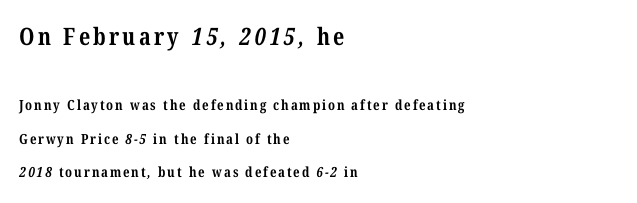
A clean baseline with only descenders dipping below it. These lines stack with their left ends in a neat column. Interline gaps are noticeably wide in this sample. A full-strength bold gives these letters their thick strokes. Whoever set this made the first block the dominant, larger element.
